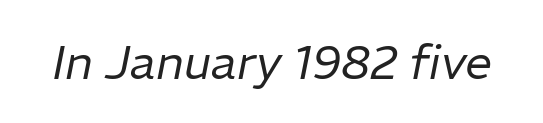
Q: Is the text bold? A: No.
Q: Is the text italic (slanted)? A: Yes, it leans right by about 11 degrees.
Q: Is the text underlined? A: No.
Q: Is the spacing between letters normal or unusually wide? A: Normal.
Q: Width (condensed, normal, or wide)? A: Normal.
Q: Stroke contrast? A: Low.
Q: x-height? A: Medium.
Q: Monospaced? A: No.
